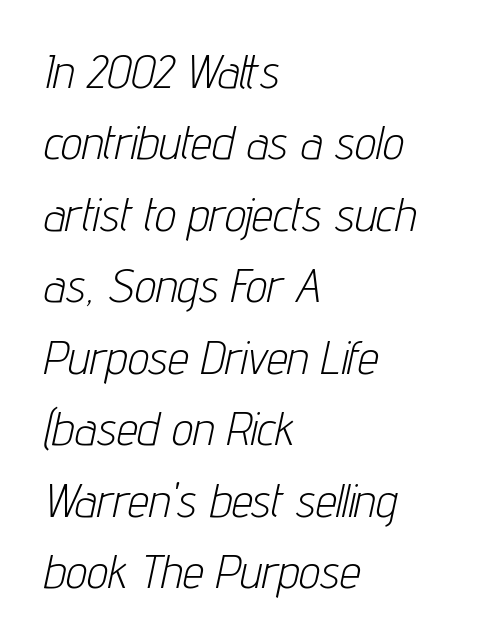
Q: Is the text bold? A: No.
Q: Is the text italic (slanted)? A: Yes, it leans right by about 12 degrees.
Q: Is the text underlined? A: No.
Q: How is the paragraph aligned? A: Left-aligned.
Q: Is the spacing between letters normal or unusually wide? A: Normal.
Q: Is the spacing between lines tight, normal or loose? A: Normal.
Q: Width (condensed, normal, or wide)? A: Condensed.
Q: Stroke contrast? A: Low.
Q: x-height? A: Medium.
Q: Monospaced? A: No.
